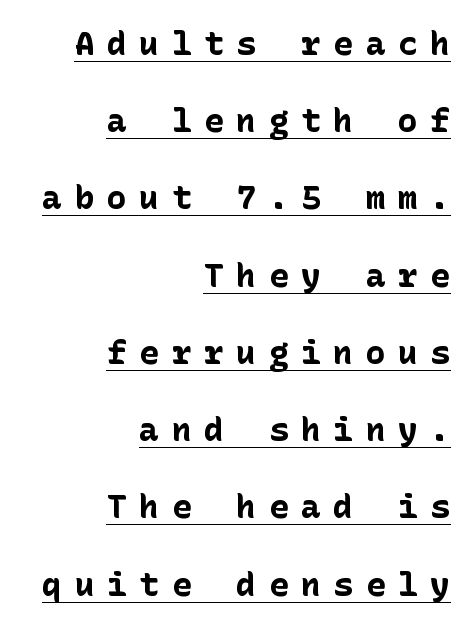
Q: Is the text bold? A: Yes.
Q: Is the text italic (slanted)? A: No, it is upright.
Q: Is the typeface a serif or a sans-serif typeface? A: Sans-serif.
Q: Is the text underlined? A: Yes.
Q: How is the paragraph aligned? A: Right-aligned.
Q: Is the spacing between letters normal or unusually wide? A: Unusually wide.
Q: Is the spacing between lines tight, normal or loose? A: Loose.
Q: Width (condensed, normal, or wide)? A: Normal.
Q: Stroke contrast? A: Low.
Q: x-height? A: Medium.
